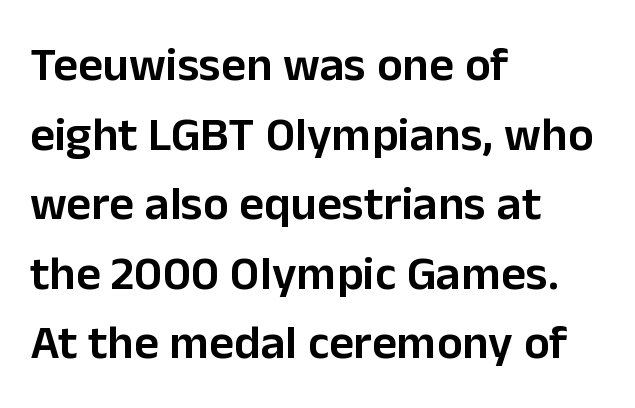
The image shows 48 px semibold sans-serif type, upright; set left-aligned, normal line spacing (1.45x), normal letter spacing, not underlined; low stroke contrast and a medium x-height.
